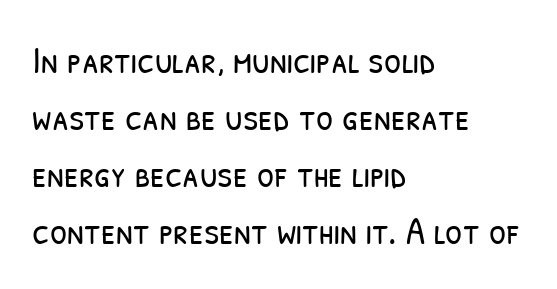
Q: Is the text bold? A: No.
Q: Is the typeface a serif or a sans-serif typeface? A: Sans-serif.
Q: Is the text underlined? A: No.
Q: How is the paragraph aligned? A: Left-aligned.
Q: Is the spacing between letters normal or unusually wide? A: Normal.
Q: Is the spacing between lines tight, normal or loose? A: Normal.
Q: Width (condensed, normal, or wide)? A: Condensed.
Q: Stroke contrast? A: Low.
Q: x-height? A: Medium.
Q: Monospaced? A: No.
